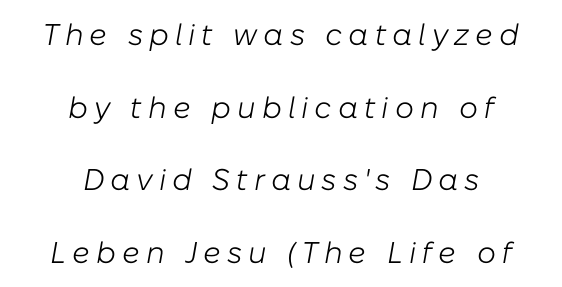
{"italic": "yes", "lean": "right", "slant_degrees": 10, "bold": "no", "weight": "light", "width": "normal", "stroke_contrast": "low", "x_height": "medium", "monospaced": "no", "underline": "no", "align": "center", "line_spacing": "loose", "line_spacing_ratio": 2.42, "letter_spacing": "wide", "letter_spacing_em": 0.2, "glyph_px": 30}
